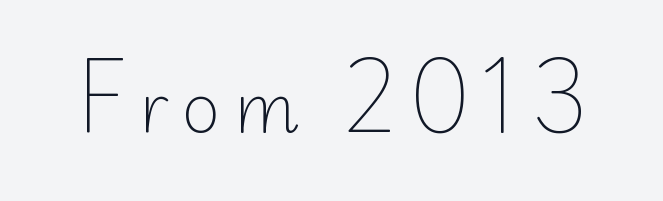
The image shows 67 px light sans-serif type, upright; set not underlined; low stroke contrast and a small x-height.
